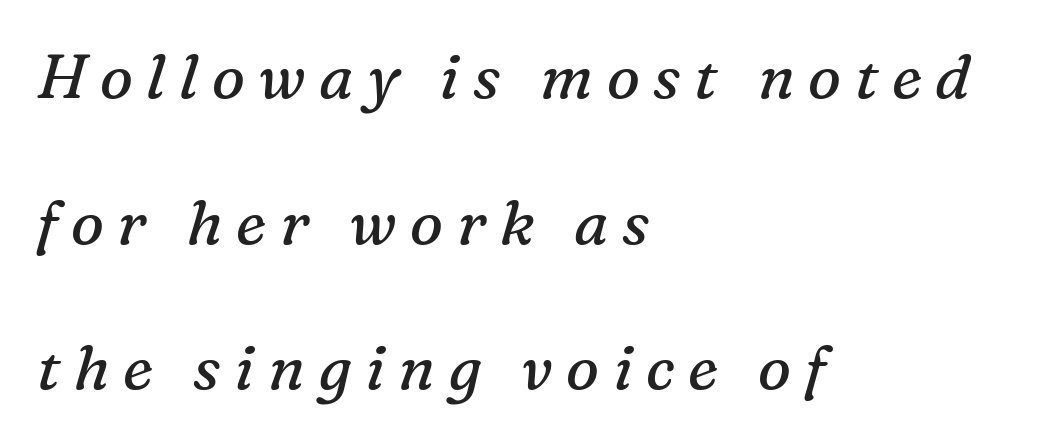
The image shows 62 px regular-weight serif type, italic (leaning right); set left-aligned, loose line spacing (2.35x), unusually wide letter spacing (+0.22 em), not underlined; medium stroke contrast and a medium x-height.
